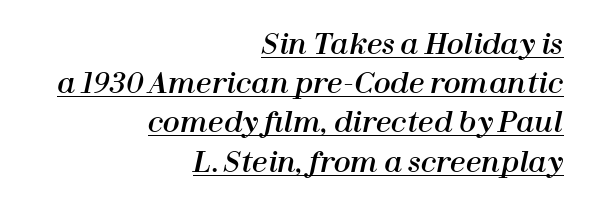
{"italic": "yes", "lean": "right", "slant_degrees": 12, "width": "normal", "stroke_contrast": "high", "x_height": "medium", "monospaced": "no", "underline": "yes", "align": "right", "line_spacing": "normal", "line_spacing_ratio": 1.4, "letter_spacing": "normal", "letter_spacing_em": 0.0, "glyph_px": 28}
